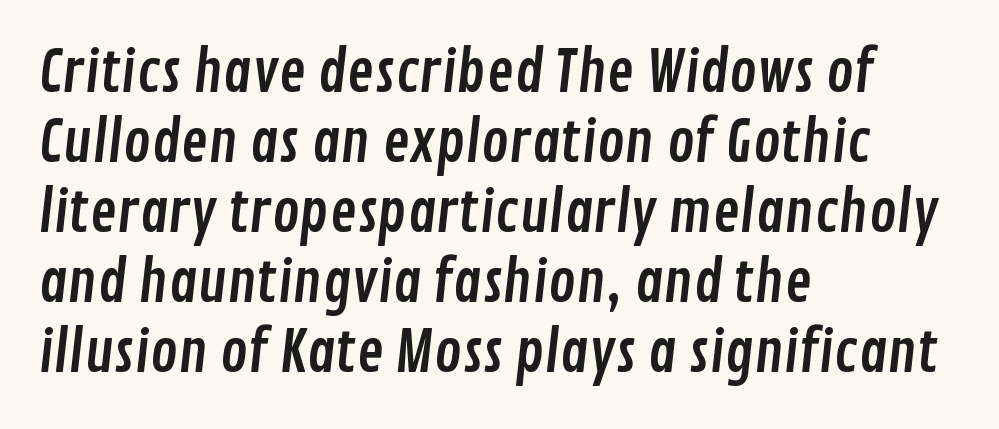
The face used here is rendered with its standard letterfit. Decoration check: the copy has no underline. Nothing sits at the stroke ends, so this counts as sans-serif. The passage shown is typed in a proportional face where columns would drift. Every row of glyphs begins at an identical x-position on the left.
